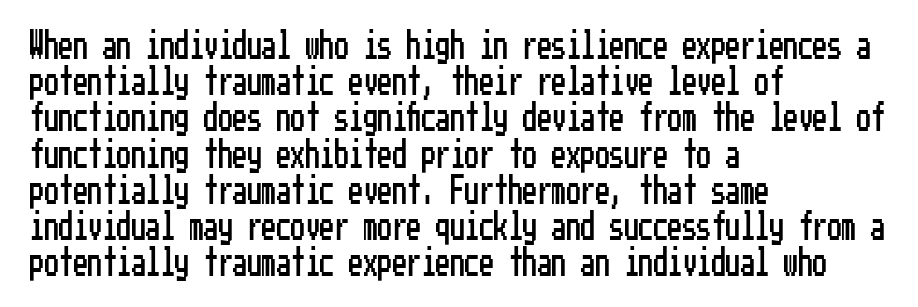
This sample uses plain, unmodified letter spacing. Glance below the letters and you will spot only blank space. The text was rendered using a sans face with plain stroke endings. Rows of type keep a routine distance in the vertical direction. The axis of the letterforms is exactly vertical. Which margin do the lines hug? The left one — the right edge is uneven.
